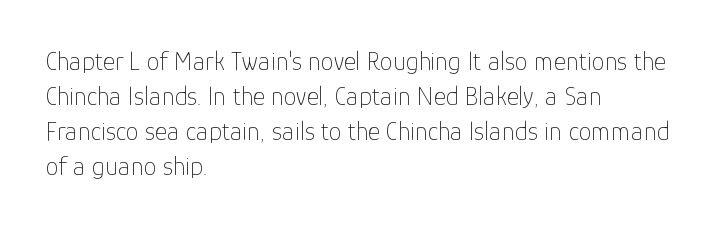
The strip under each line holds only bare page. Short note: letters normally spaced. The axis of the letterforms is exactly vertical. Line spacing here is normal. The rendering anchors every line to the left-hand side.
